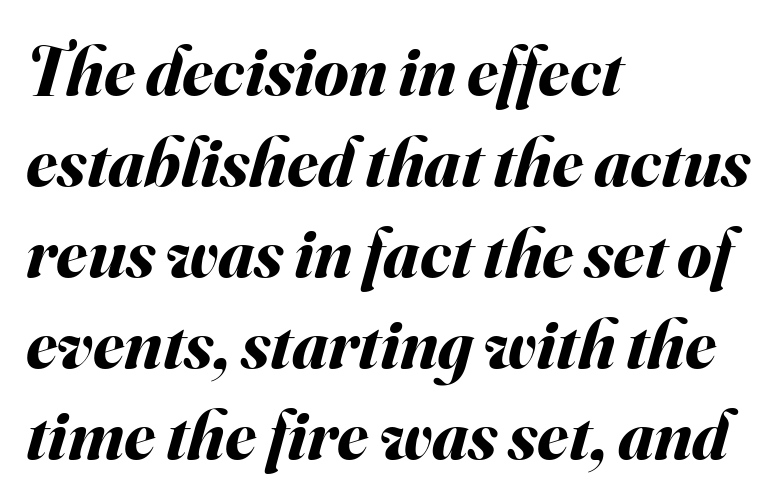
Letter spacing: default. Interline gaps are of average width in this sample. Spacing verdict: proportional, widths tailored to each character. Which margin do the lines hug? The left one — the right edge is uneven.
